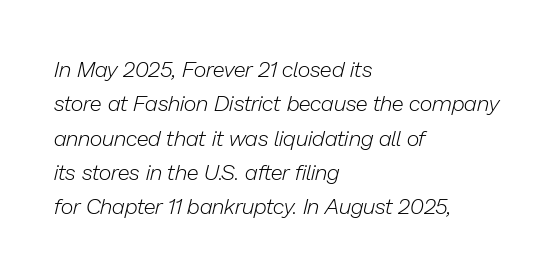
The image shows 22 px text type, italic (leaning right); set left-aligned, normal line spacing (1.56x), normal letter spacing, not underlined.
